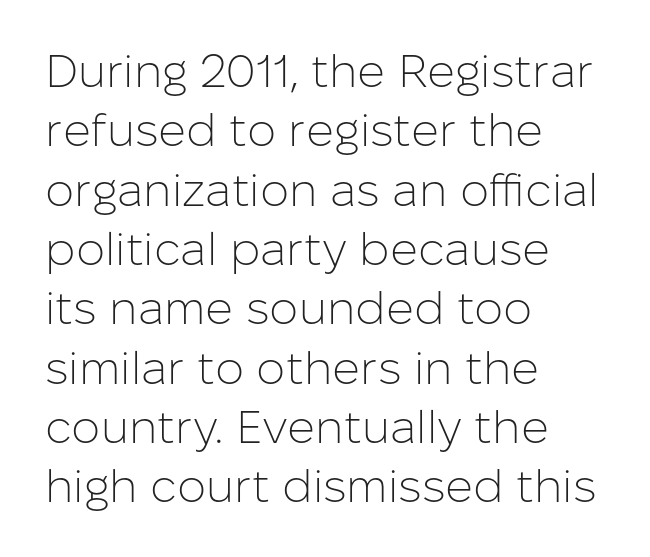
{"serif": "no", "italic": "no", "bold": "no", "weight": "light", "width": "normal", "stroke_contrast": "low", "x_height": "medium", "monospaced": "no", "underline": "no", "align": "left", "line_spacing": "normal", "line_spacing_ratio": 1.29, "letter_spacing": "normal", "letter_spacing_em": 0.0, "glyph_px": 46}
